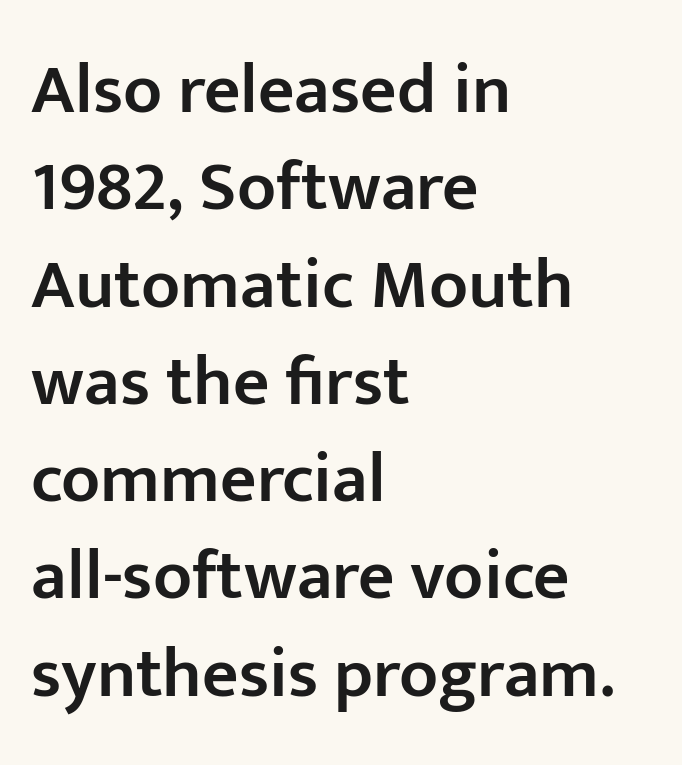
The image shows 71 px semibold sans-serif type, upright; set left-aligned, normal line spacing (1.37x), normal letter spacing, not underlined; low stroke contrast and a medium x-height.
